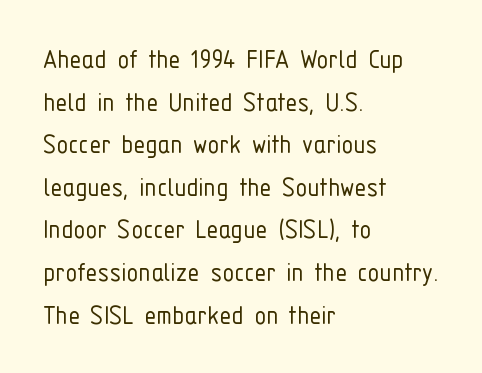
I'd call this a sans setting — the letters go barefoot. Students, observe: this is what conventionally led text looks like. Reading down the block, your eye returns to a fixed left position each line. The specimen omits any rule beneath the text block's lines.
